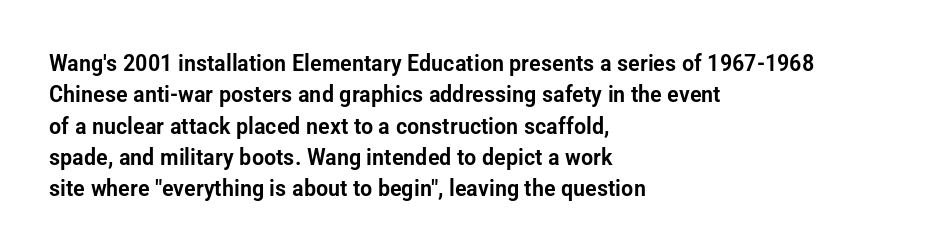
{"italic": "no", "underline": "no", "align": "left", "line_spacing": "normal", "line_spacing_ratio": 1.36, "letter_spacing": "normal", "letter_spacing_em": 0.0, "glyph_px": 23}
